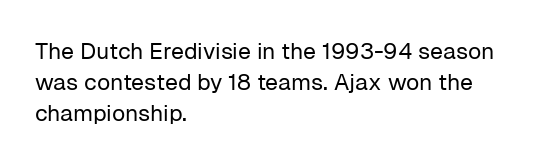
Q: Is the text bold? A: No.
Q: Is the text italic (slanted)? A: No, it is upright.
Q: Is the text underlined? A: No.
Q: How is the paragraph aligned? A: Left-aligned.
Q: Is the spacing between letters normal or unusually wide? A: Normal.
Q: Is the spacing between lines tight, normal or loose? A: Normal.
